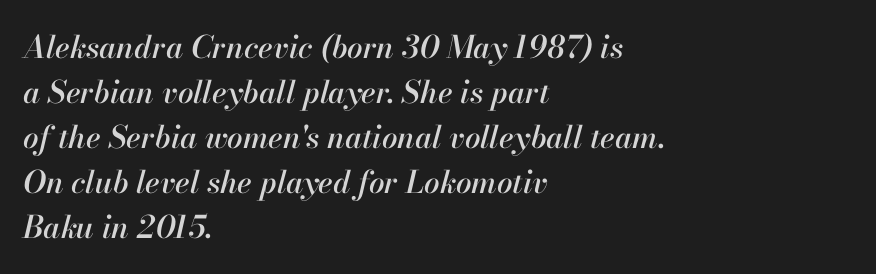
A typesetter would call this proportional, since set widths differ per character. Compared with ordinary roman type, these characters are visibly tilted. Regarding leading, the lines here are spaced in the standard way. Alignment: flush left.
